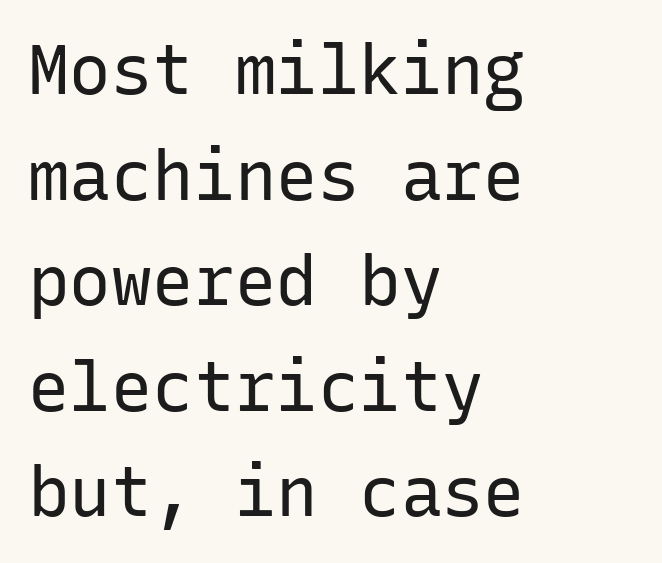
Has an underline been added? It has not. Summary of vertical rhythm: regular, with standard interline spacing. This sample has the even, mechanical cadence of fixed-width lettering. Compared with a centered layout, this one pins lines to the left instead. Nothing sits at the stroke ends, so this counts as sans-serif.
